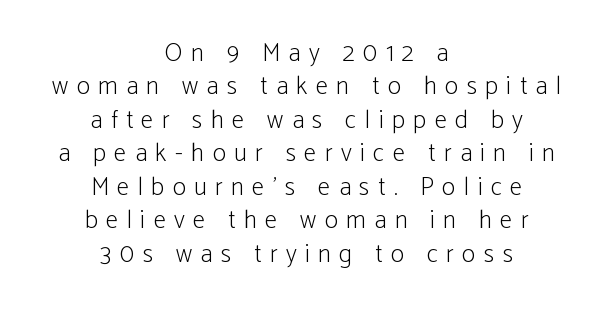
Q: Is the text bold? A: No.
Q: Is the text italic (slanted)? A: No, it is upright.
Q: Is the text underlined? A: No.
Q: How is the paragraph aligned? A: Centered.
Q: Is the spacing between letters normal or unusually wide? A: Unusually wide.
Q: Is the spacing between lines tight, normal or loose? A: Normal.
